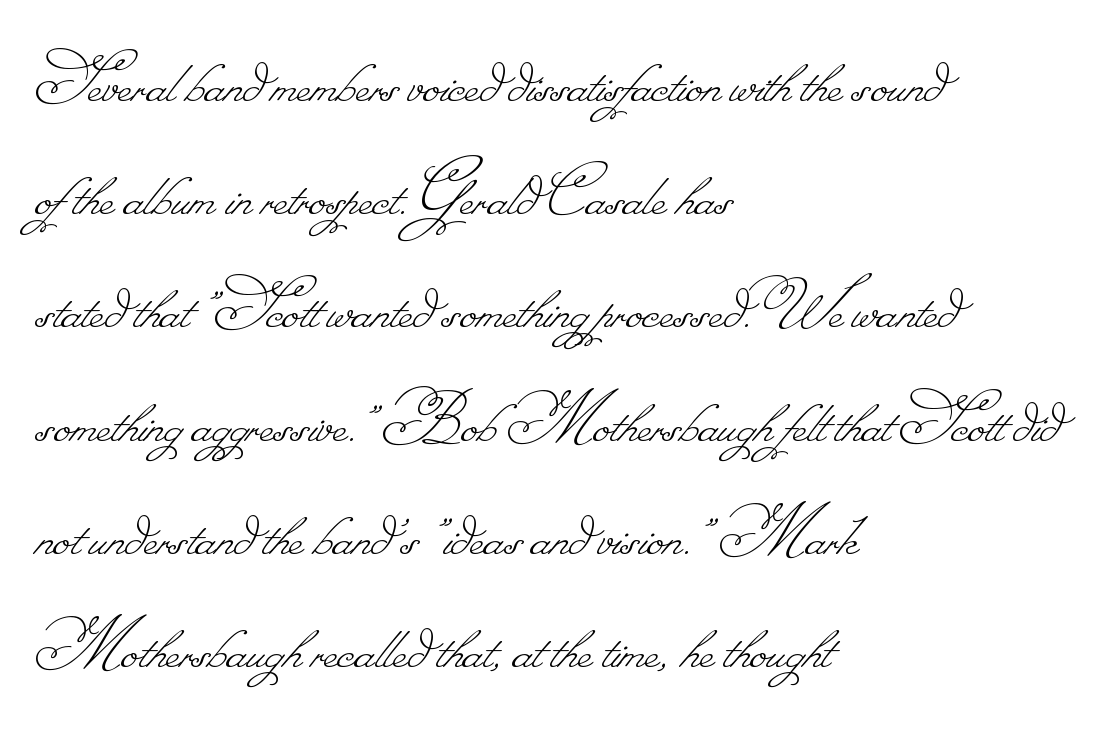
{"bold": "no", "weight": "thin", "width": "normal", "stroke_contrast": "low", "monospaced": "no", "underline": "no", "align": "left", "line_spacing": "normal", "line_spacing_ratio": 1.47, "letter_spacing": "normal", "letter_spacing_em": 0.0, "glyph_px": 77}
